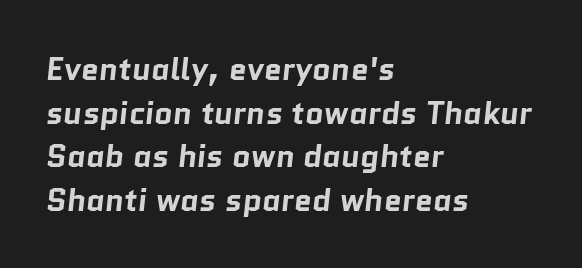
Q: Is the text bold? A: Yes.
Q: Is the typeface a serif or a sans-serif typeface? A: Sans-serif.
Q: Is the text underlined? A: No.
Q: How is the paragraph aligned? A: Left-aligned.
Q: Is the spacing between letters normal or unusually wide? A: Normal.
Q: Is the spacing between lines tight, normal or loose? A: Normal.
Q: Width (condensed, normal, or wide)? A: Normal.
Q: Stroke contrast? A: Low.
Q: x-height? A: Medium.
Q: Monospaced? A: No.
